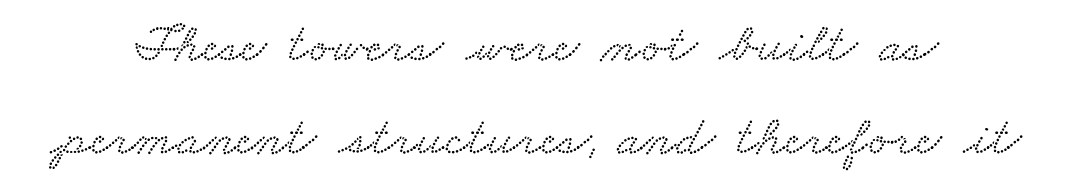
{"serif": "yes", "width": "wide", "stroke_contrast": "low", "x_height": "small", "monospaced": "no", "underline": "no", "align": "center", "line_spacing": "normal", "line_spacing_ratio": 1.7, "letter_spacing": "normal", "letter_spacing_em": 0.0, "glyph_px": 55}
